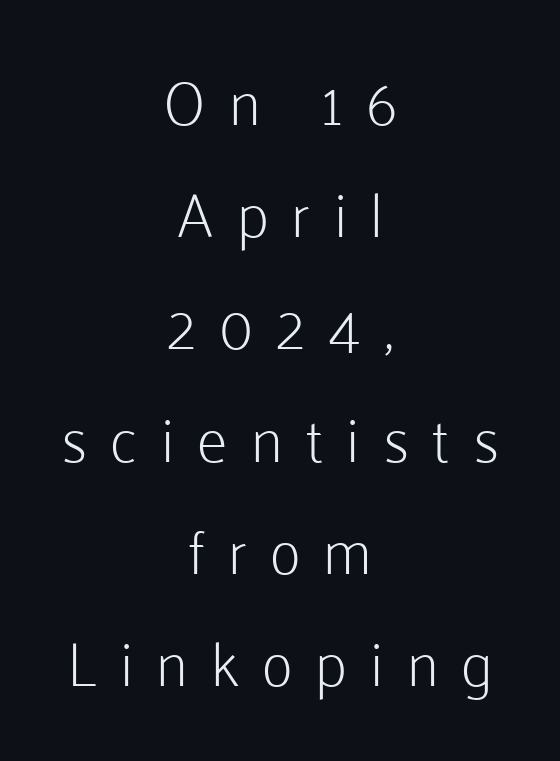
Where is the straight margin? There isn't one; the lines are centered. Stroke terminals: plain, sans-serif. The characters are drawn with everyday or finer stroke widths. The font's upright variant was chosen for this text.
